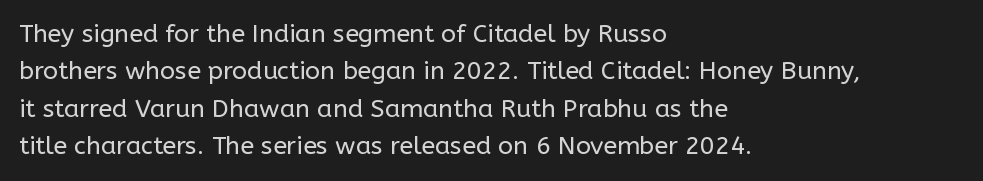
{"italic": "no", "bold": "no", "underline": "no", "align": "left", "line_spacing": "normal", "line_spacing_ratio": 1.5, "letter_spacing": "normal", "letter_spacing_em": 0.0, "glyph_px": 25}
